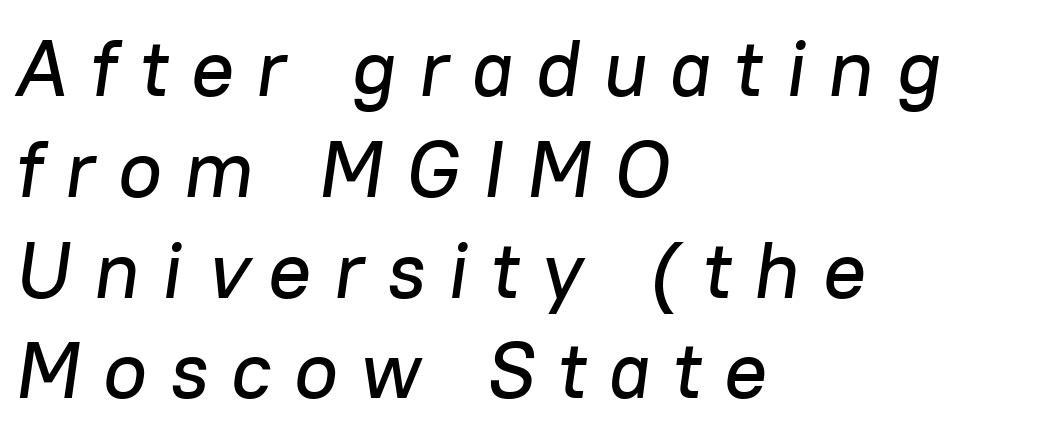
{"italic": "yes", "lean": "right", "slant_degrees": 8, "width": "normal", "stroke_contrast": "low", "x_height": "medium", "monospaced": "no", "underline": "no", "align": "left", "line_spacing": "normal", "line_spacing_ratio": 1.26, "letter_spacing": "wide", "letter_spacing_em": 0.28, "glyph_px": 80}
